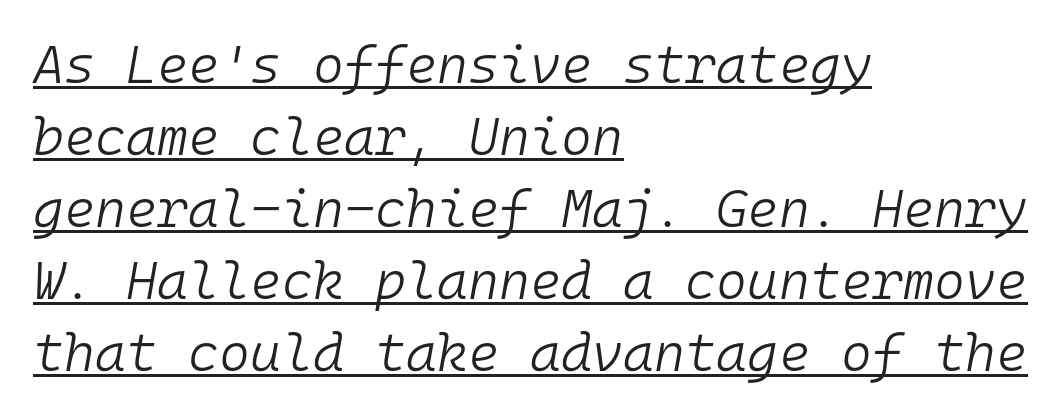
Q: Is the text bold? A: No.
Q: Is the text italic (slanted)? A: Yes, it leans right by about 10 degrees.
Q: Is the text underlined? A: Yes.
Q: How is the paragraph aligned? A: Left-aligned.
Q: Is the spacing between letters normal or unusually wide? A: Normal.
Q: Is the spacing between lines tight, normal or loose? A: Normal.
Q: Width (condensed, normal, or wide)? A: Normal.
Q: Stroke contrast? A: Low.
Q: x-height? A: Medium.
Q: Monospaced? A: Yes.
